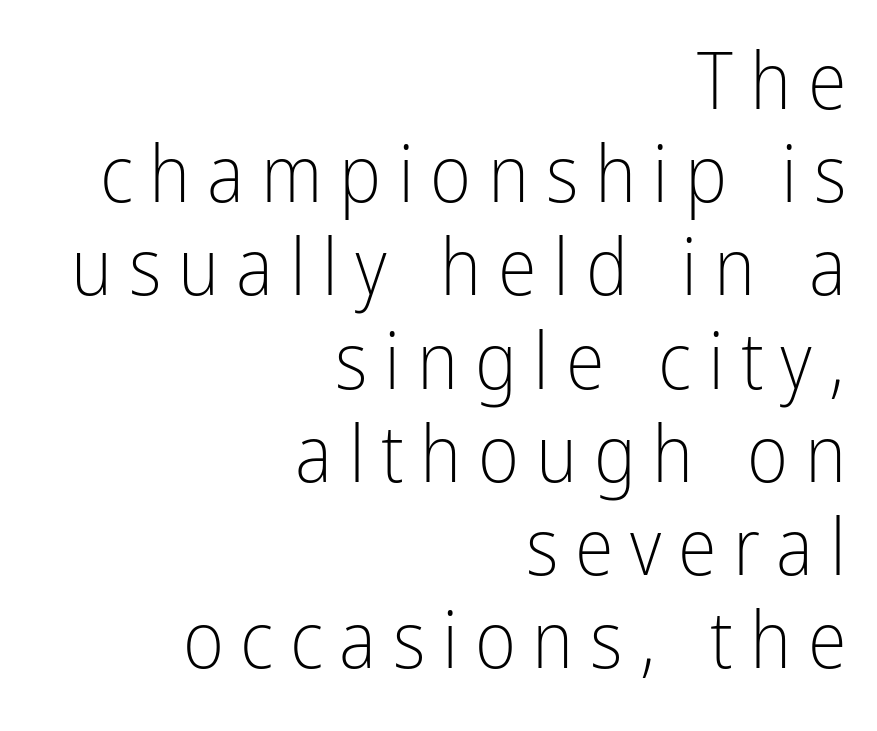
{"serif": "no", "italic": "no", "bold": "no", "weight": "light", "width": "condensed", "stroke_contrast": "low", "x_height": "medium", "monospaced": "no", "underline": "no", "align": "right", "line_spacing_ratio": 1.18, "letter_spacing": "wide", "letter_spacing_em": 0.21, "glyph_px": 79}
